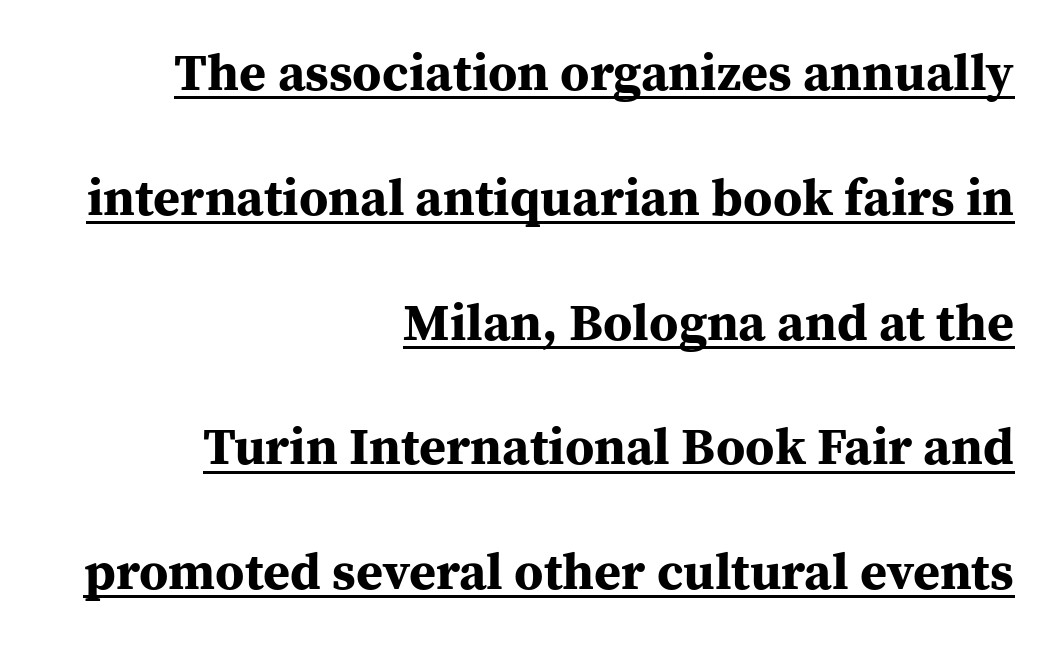
Q: Is the text bold? A: Yes.
Q: Is the text italic (slanted)? A: No, it is upright.
Q: Is the typeface a serif or a sans-serif typeface? A: Serif.
Q: Is the text underlined? A: Yes.
Q: How is the paragraph aligned? A: Right-aligned.
Q: Is the spacing between letters normal or unusually wide? A: Normal.
Q: Is the spacing between lines tight, normal or loose? A: Loose.
Q: Width (condensed, normal, or wide)? A: Normal.
Q: Stroke contrast? A: Medium.
Q: x-height? A: Medium.
Q: Monospaced? A: No.
